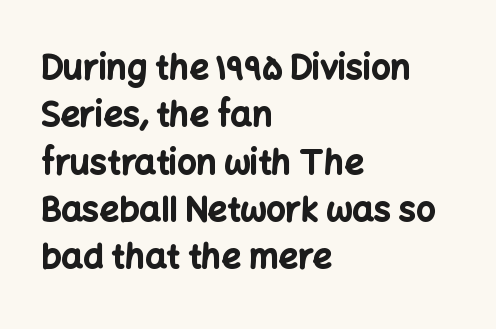
The image shows 34 px bold sans-serif type, upright; set left-aligned, normal line spacing (1.39x), normal letter spacing, not underlined; low stroke contrast and a medium x-height.
